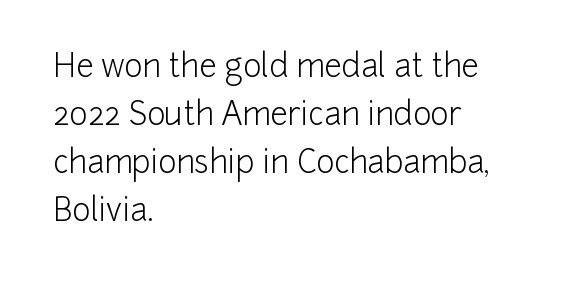
The image shows 31 px light sans-serif type, upright; set left-aligned, normal line spacing (1.55x), normal letter spacing, not underlined; low stroke contrast and a medium x-height.
